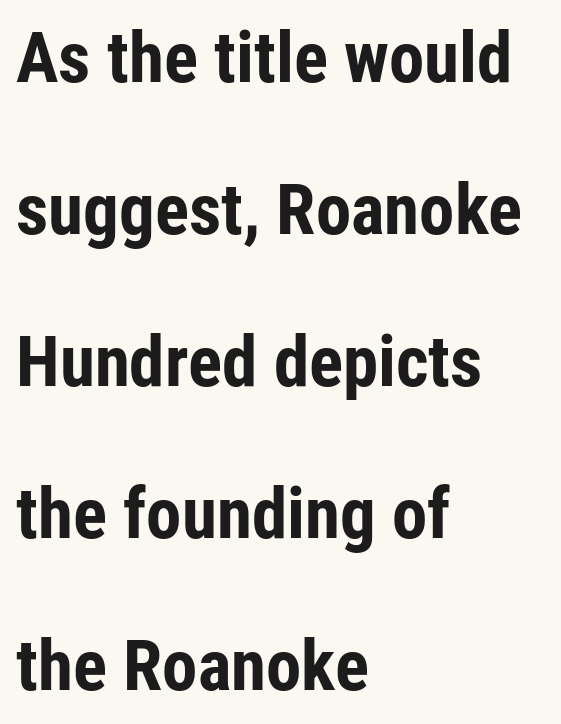
Does the weight exceed regular? Yes, all the way to bold. Tracking value appears to be zero — textbook default spacing. This rendering uses left alignment, leaving the right contour irregular. You could not count columns in this text — the font is proportionally spaced. The font family rendered here belongs to the sans-serif group.
